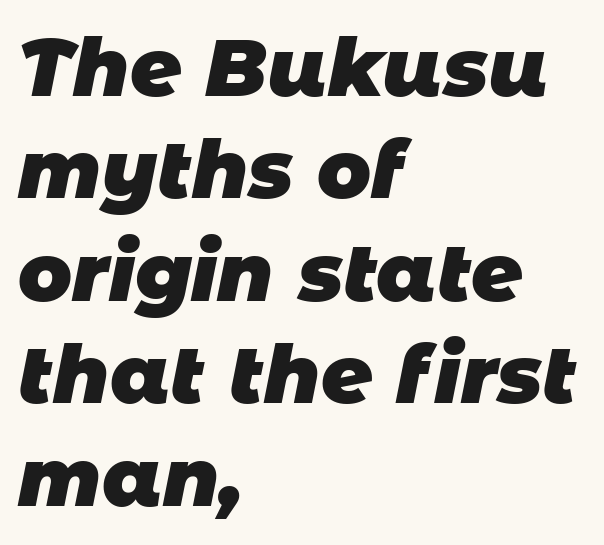
{"serif": "no", "bold": "yes", "weight": "heavy", "width": "normal", "stroke_contrast": "low", "x_height": "large", "monospaced": "no", "underline": "no", "align": "left", "line_spacing": "normal", "line_spacing_ratio": 1.28, "letter_spacing": "normal", "letter_spacing_em": 0.0, "glyph_px": 80}
